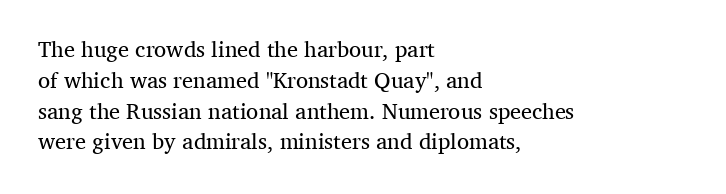
Q: Is the text bold? A: No.
Q: Is the text italic (slanted)? A: No, it is upright.
Q: Is the text underlined? A: No.
Q: How is the paragraph aligned? A: Left-aligned.
Q: Is the spacing between letters normal or unusually wide? A: Normal.
Q: Is the spacing between lines tight, normal or loose? A: Normal.
